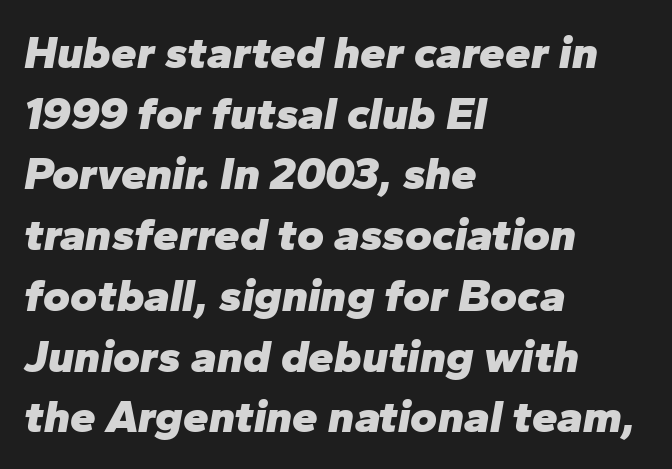
{"italic": "yes", "lean": "right", "slant_degrees": 10, "bold": "yes", "weight": "heavy", "width": "normal", "stroke_contrast": "low", "x_height": "medium", "monospaced": "no", "underline": "no", "align": "left", "line_spacing": "normal", "line_spacing_ratio": 1.32, "letter_spacing": "normal", "letter_spacing_em": 0.0, "glyph_px": 46}
